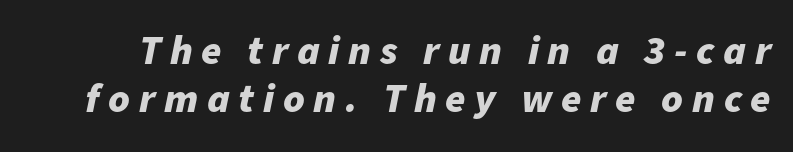
Think of a printed novel: that variable character pitch is what you see here. The glyphs have the mass of a bold cut. Descenders are the only things crossing below the line. Slant detected: the letters are inclined. The line texture is sparse and dotted thanks to wide tracking.
